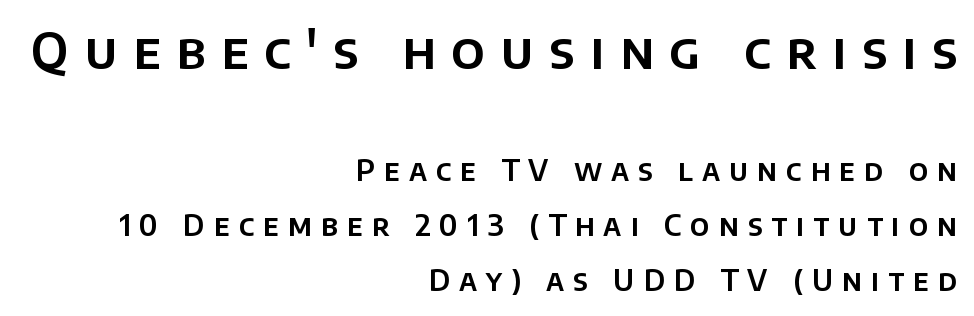
Q: Is the text italic (slanted)? A: No, it is upright.
Q: Is the typeface a serif or a sans-serif typeface? A: Sans-serif.
Q: Is the text underlined? A: No.
Q: How is the paragraph aligned? A: Right-aligned.
Q: Is the spacing between letters normal or unusually wide? A: Unusually wide.
Q: Which block of text is set in a larger size, the first (top) or the second (bottom)? A: The first (top) one.
Q: Width (condensed, normal, or wide)? A: Normal.
Q: Stroke contrast? A: Low.
Q: x-height? A: Large.
Q: Monospaced? A: No.
